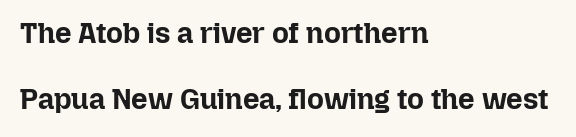
{"italic": "no", "bold": "yes", "weight": "bold", "width": "normal", "stroke_contrast": "low", "x_height": "medium", "monospaced": "no", "underline": "no", "align": "left", "line_spacing": "loose", "line_spacing_ratio": 2.29, "letter_spacing": "normal", "letter_spacing_em": 0.0, "glyph_px": 29}
